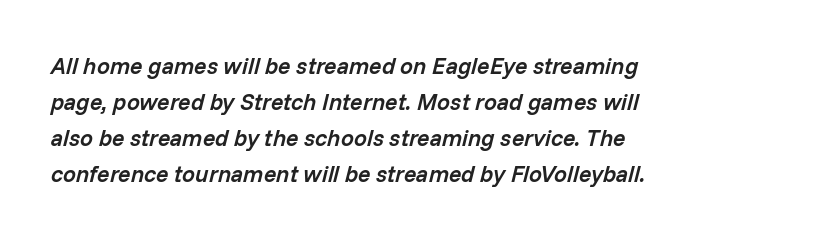
The image shows 23 px text type, italic (leaning right); set left-aligned, normal line spacing (1.56x), normal letter spacing, not underlined.
